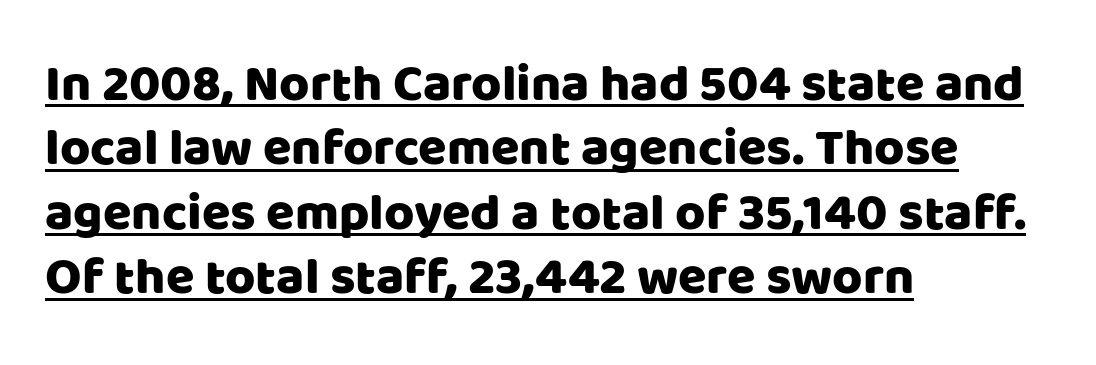
{"serif": "no", "italic": "no", "width": "normal", "stroke_contrast": "low", "x_height": "large", "monospaced": "no", "underline": "yes", "align": "left", "line_spacing_ratio": 1.24, "letter_spacing": "normal", "letter_spacing_em": 0.0, "glyph_px": 52}
